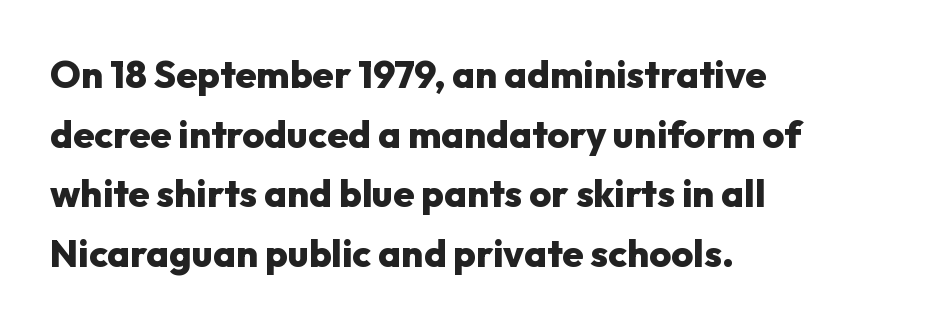
Q: Is the text bold? A: Yes.
Q: Is the text italic (slanted)? A: No, it is upright.
Q: Is the typeface a serif or a sans-serif typeface? A: Sans-serif.
Q: Is the text underlined? A: No.
Q: How is the paragraph aligned? A: Left-aligned.
Q: Is the spacing between letters normal or unusually wide? A: Normal.
Q: Is the spacing between lines tight, normal or loose? A: Normal.
Q: Width (condensed, normal, or wide)? A: Normal.
Q: Stroke contrast? A: Low.
Q: x-height? A: Medium.
Q: Monospaced? A: No.
